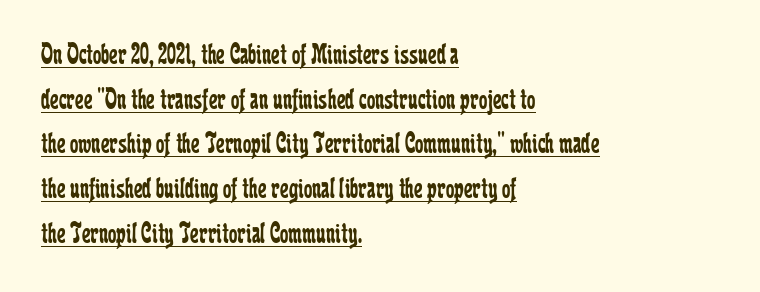
This rendering leaves character spacing at its baseline value. The lines are quadded left. The letterforms sit at book weight or below. Quick note: not italic, upright.
